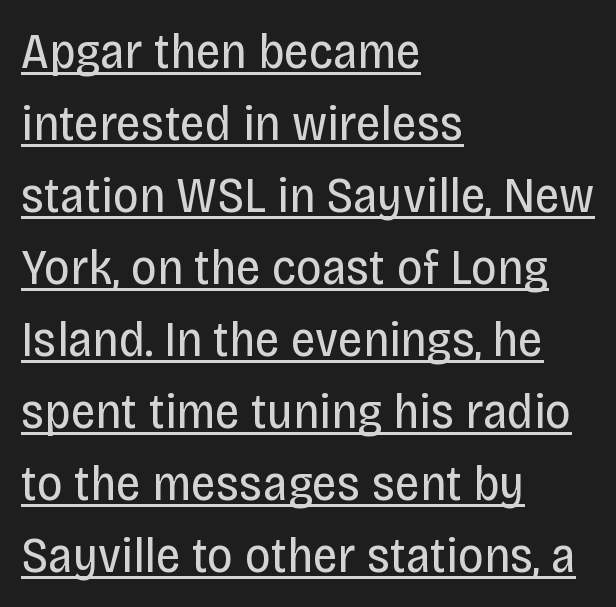
The type is set solid horizontally, with unmodified tracking. Each letter keeps its own natural width here, so spacing adapts to shape. Evenly set lines give the paragraph a standard silhouette. The rendered words wear a rule along their underside. Weight: in the light-to-regular range. The passage shown is typeset with a sans-serif family.
